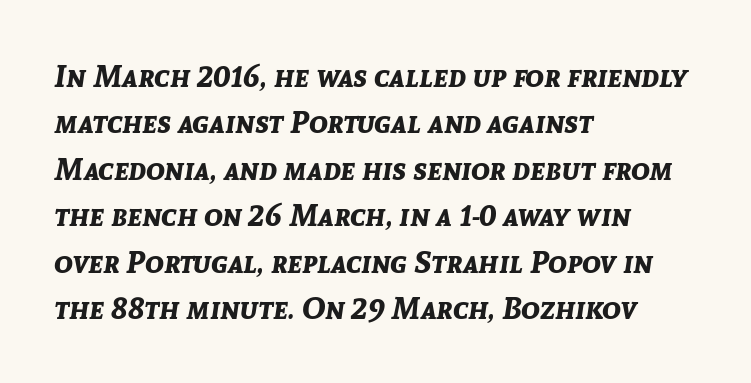
Q: Is the text bold? A: Yes.
Q: Is the text italic (slanted)? A: Yes, it leans right by about 8 degrees.
Q: Is the text underlined? A: No.
Q: How is the paragraph aligned? A: Left-aligned.
Q: Is the spacing between letters normal or unusually wide? A: Normal.
Q: Is the spacing between lines tight, normal or loose? A: Normal.
Q: Width (condensed, normal, or wide)? A: Normal.
Q: Stroke contrast? A: Low.
Q: x-height? A: Medium.
Q: Monospaced? A: No.
